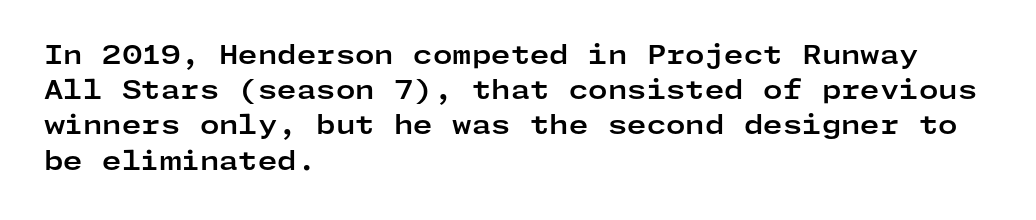
Q: Is the text bold? A: Yes.
Q: Is the text italic (slanted)? A: No, it is upright.
Q: Is the text underlined? A: No.
Q: How is the paragraph aligned? A: Left-aligned.
Q: Is the spacing between letters normal or unusually wide? A: Normal.
Q: Is the spacing between lines tight, normal or loose? A: Normal.
